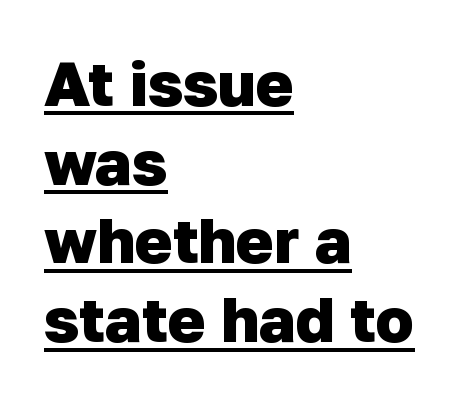
{"serif": "no", "bold": "yes", "weight": "heavy", "width": "normal", "stroke_contrast": "low", "x_height": "medium", "monospaced": "no", "underline": "yes", "align": "left", "line_spacing": "normal", "line_spacing_ratio": 1.25, "letter_spacing": "normal", "letter_spacing_em": 0.0, "glyph_px": 63}
